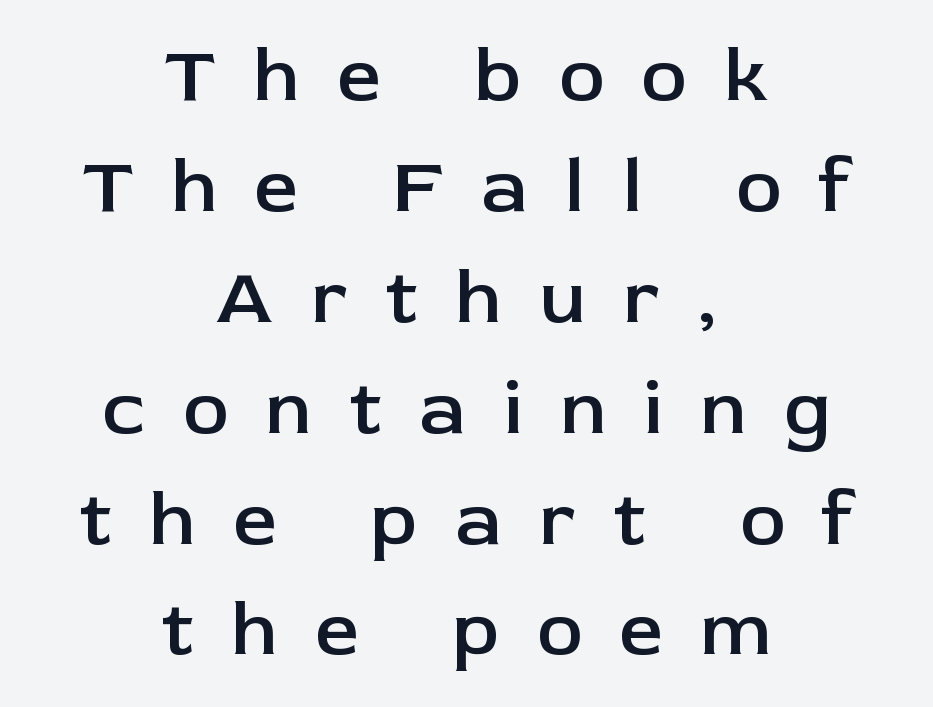
Q: Is the text bold? A: Semi-bold.
Q: Is the text italic (slanted)? A: No, it is upright.
Q: Is the typeface a serif or a sans-serif typeface? A: Sans-serif.
Q: Is the text underlined? A: No.
Q: How is the paragraph aligned? A: Centered.
Q: Is the spacing between letters normal or unusually wide? A: Unusually wide.
Q: Is the spacing between lines tight, normal or loose? A: Normal.
Q: Width (condensed, normal, or wide)? A: Normal.
Q: Stroke contrast? A: Low.
Q: x-height? A: Medium.
Q: Monospaced? A: No.
